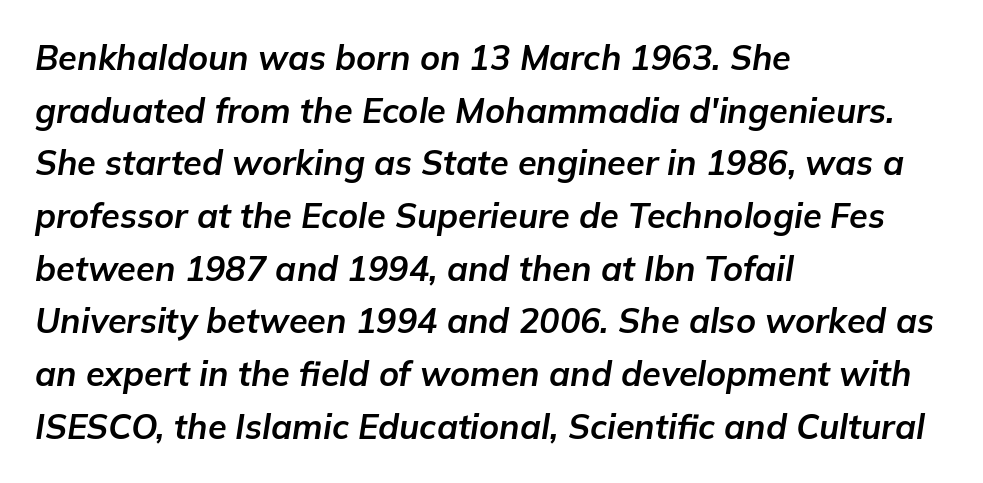
Q: Is the text bold? A: Yes.
Q: Is the text italic (slanted)? A: Yes, it leans right by about 9 degrees.
Q: Is the text underlined? A: No.
Q: How is the paragraph aligned? A: Left-aligned.
Q: Is the spacing between letters normal or unusually wide? A: Normal.
Q: Is the spacing between lines tight, normal or loose? A: Normal.
Q: Width (condensed, normal, or wide)? A: Normal.
Q: Stroke contrast? A: Low.
Q: x-height? A: Medium.
Q: Monospaced? A: No.
